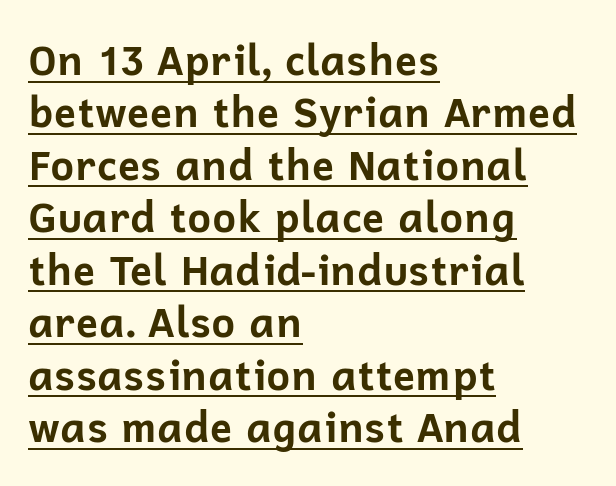
The image shows 41 px bold sans-serif type, upright; set left-aligned, normal line spacing (1.28x), normal letter spacing, underlined; low stroke contrast and a medium x-height.
